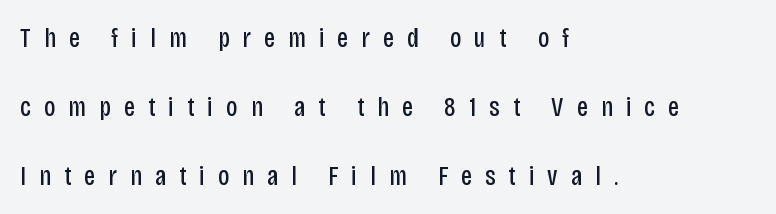
The image shows 28 px regular-weight, condensed sans-serif type, upright; set left-aligned, loose line spacing (2.47x), unusually wide letter spacing (+0.47 em), not underlined; low stroke contrast and a large x-height.
